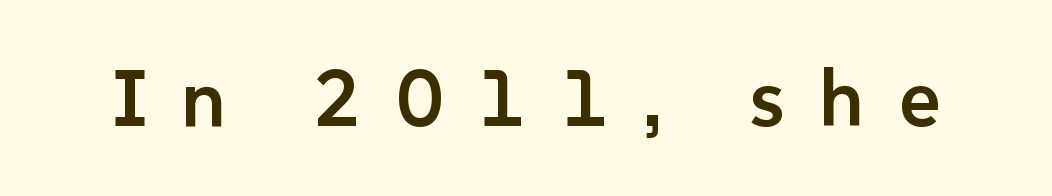
Q: Is the text bold? A: Semi-bold.
Q: Is the text italic (slanted)? A: No, it is upright.
Q: Is the typeface a serif or a sans-serif typeface? A: Sans-serif.
Q: Is the text underlined? A: No.
Q: Is the spacing between letters normal or unusually wide? A: Unusually wide.
Q: Width (condensed, normal, or wide)? A: Normal.
Q: Stroke contrast? A: Low.
Q: x-height? A: Medium.
Q: Monospaced? A: No.
